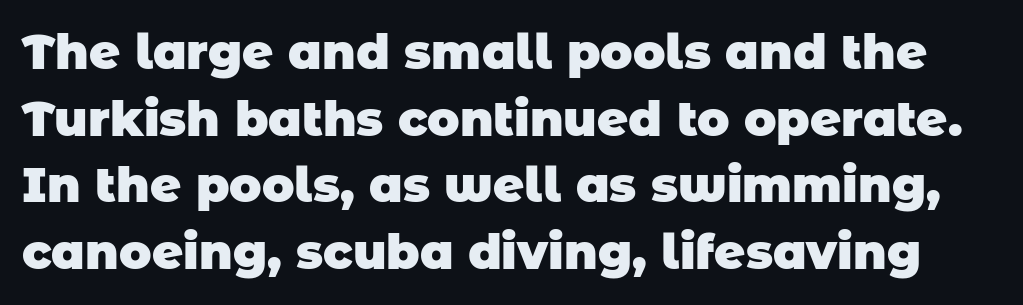
This sample uses a sans-serif face. Spacing verdict: proportional, widths tailored to each character. Descender tails drop into unmarked territory. This rendering leaves character spacing at its baseline value.
